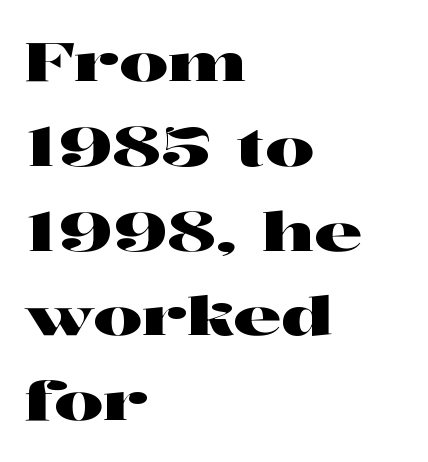
The image shows 54 px wide serif type, upright; set left-aligned, normal line spacing (1.57x), normal letter spacing, not underlined; high stroke contrast and a medium x-height.
